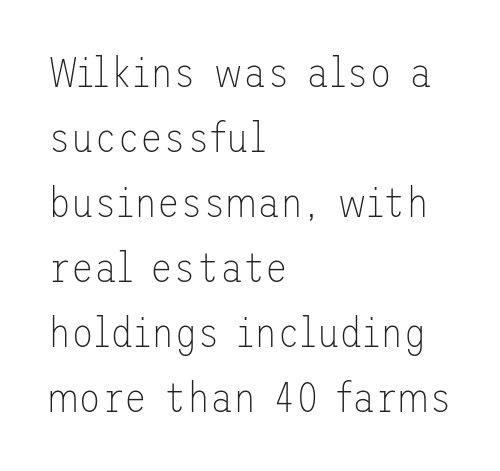
The image shows 42 px thin sans-serif type, upright; set left-aligned, normal line spacing (1.55x), normal letter spacing, not underlined; low stroke contrast and a medium x-height.
